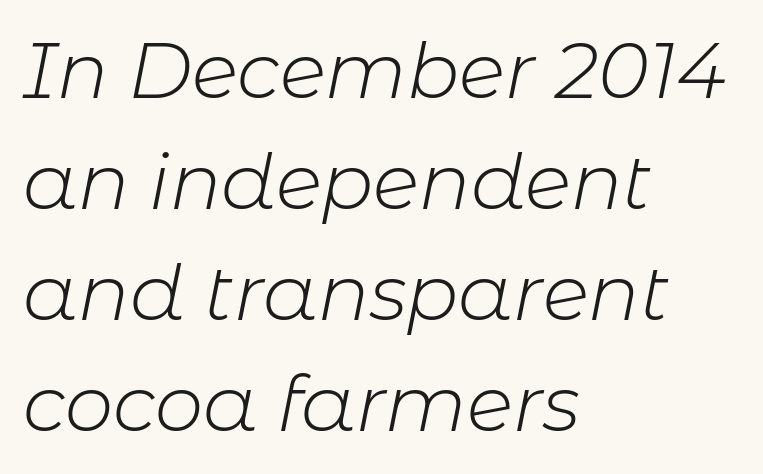
Q: Is the text bold? A: No.
Q: Is the text italic (slanted)? A: Yes, it leans right by about 11 degrees.
Q: Is the text underlined? A: No.
Q: How is the paragraph aligned? A: Left-aligned.
Q: Is the spacing between letters normal or unusually wide? A: Normal.
Q: Is the spacing between lines tight, normal or loose? A: Normal.
Q: Width (condensed, normal, or wide)? A: Normal.
Q: Stroke contrast? A: Low.
Q: x-height? A: Medium.
Q: Monospaced? A: No.
